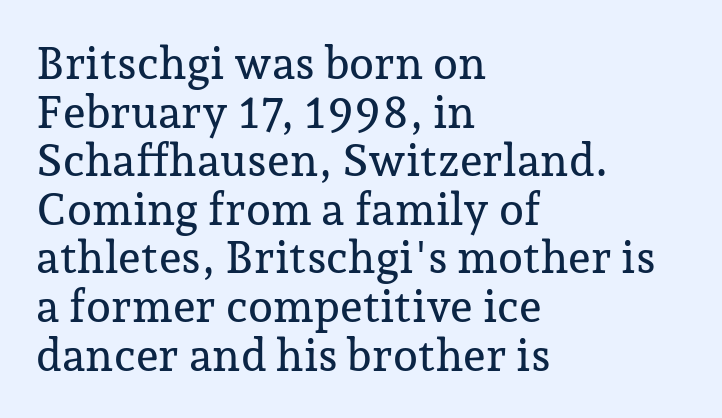
Q: Is the text italic (slanted)? A: No, it is upright.
Q: Is the typeface a serif or a sans-serif typeface? A: Serif.
Q: Is the text underlined? A: No.
Q: How is the paragraph aligned? A: Left-aligned.
Q: Is the spacing between letters normal or unusually wide? A: Normal.
Q: Is the spacing between lines tight, normal or loose? A: Tight.
Q: Width (condensed, normal, or wide)? A: Normal.
Q: Stroke contrast? A: Low.
Q: x-height? A: Medium.
Q: Monospaced? A: No.
